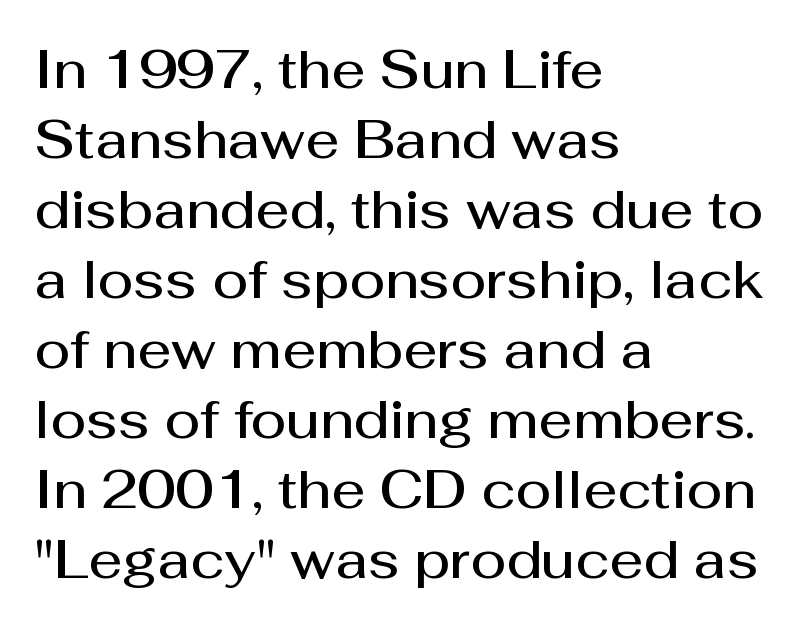
Is there much room between lines? A standard amount, neither cramped nor airy. Does the weight exceed regular? Yes, but only to semibold. Observe the absence of serifs on each vertical stroke in this sample. The rendering uses natural spacing where letterforms have individual widths. Typeset ragged right — the left edge is the straight one. Here the glyphs are tracked normally, forming tight word shapes.
